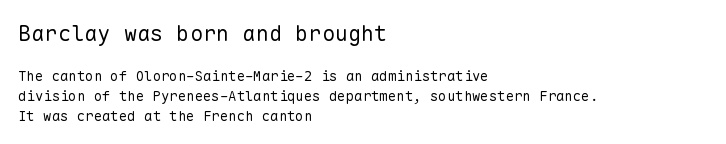
Block one is the big one; block two sits smaller underneath. Ascenders rise straight up at ninety degrees. The characters are drawn with everyday or finer stroke widths. Glyph-to-glyph distance matches everyday printed text. What's the leading like? Ordinary, nothing unusual.
